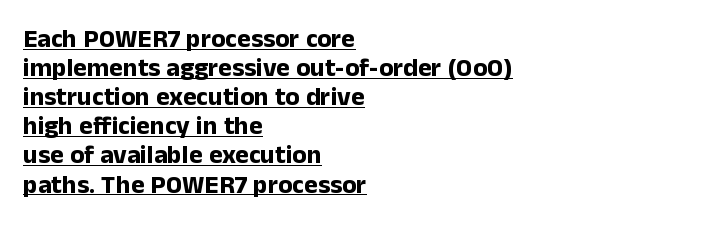
The image shows 26 px bold type, upright; set left-aligned, tight line spacing (1.12x), normal letter spacing, underlined.
